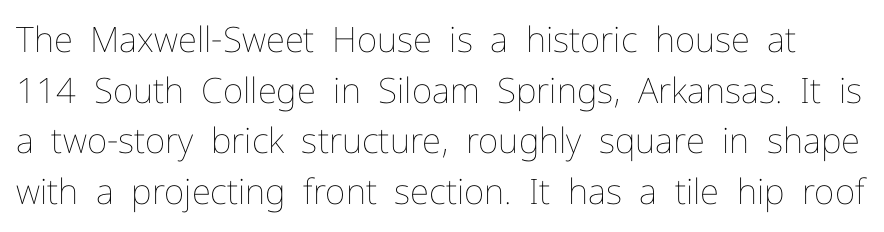
The image shows 35 px thin type, upright; set normal line spacing (1.45x), normal letter spacing, not underlined; low stroke contrast and a medium x-height.
